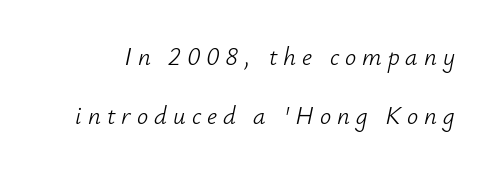
{"italic": "yes", "lean": "right", "slant_degrees": 12, "bold": "no", "underline": "no", "line_spacing": "loose", "line_spacing_ratio": 2.36, "letter_spacing": "wide", "letter_spacing_em": 0.24, "glyph_px": 25}
